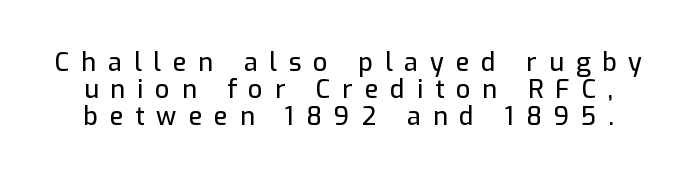
No italicization has been applied; the sample stays upright. Has an underline been added? It has not. The passage shown has open, widely tracked lettering throughout. Baseline-to-baseline distance is barely more than the letter height.
